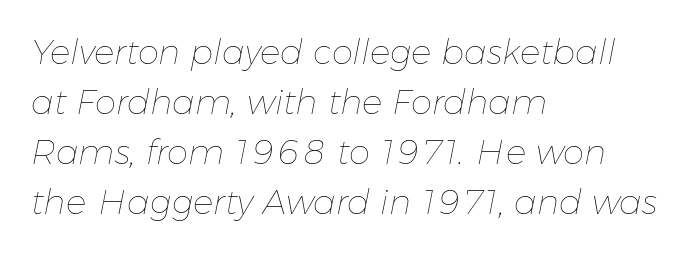
Q: Is the text bold? A: No.
Q: Is the text italic (slanted)? A: Yes, it leans right by about 11 degrees.
Q: Is the text underlined? A: No.
Q: How is the paragraph aligned? A: Left-aligned.
Q: Is the spacing between letters normal or unusually wide? A: Normal.
Q: Is the spacing between lines tight, normal or loose? A: Normal.
Q: Width (condensed, normal, or wide)? A: Normal.
Q: Stroke contrast? A: Low.
Q: x-height? A: Medium.
Q: Monospaced? A: No.
